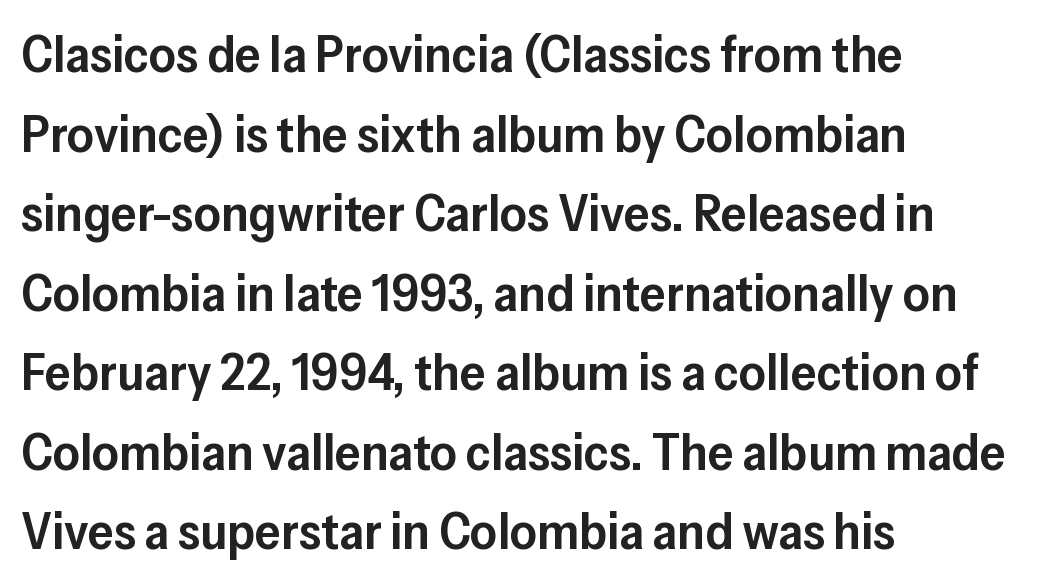
The image shows 52 px semibold sans-serif type, upright; set left-aligned, normal line spacing (1.53x), normal letter spacing, not underlined; low stroke contrast and a medium x-height.
